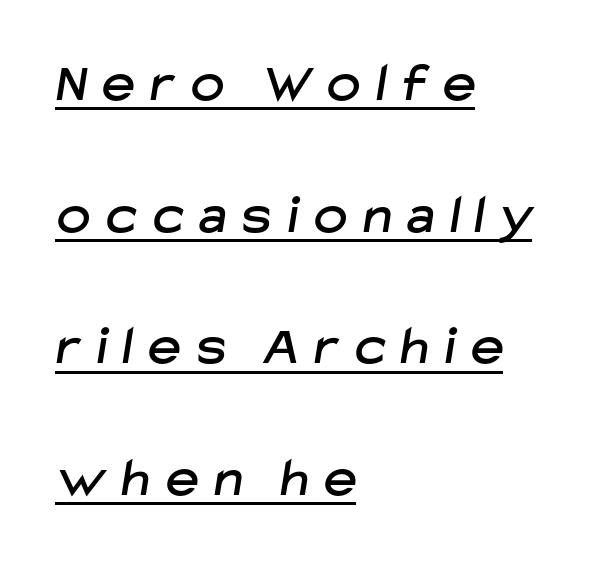
Each line starts at the same left margin while the right side varies. Here the designer chose a conventional face with non-uniform glyph widths. This rendering widens character spacing well past its baseline value. The rendered words wear a rule along their underside. Observe the absence of serifs on each vertical stroke in this sample. If you measured baseline to baseline, you'd find a long distance.
